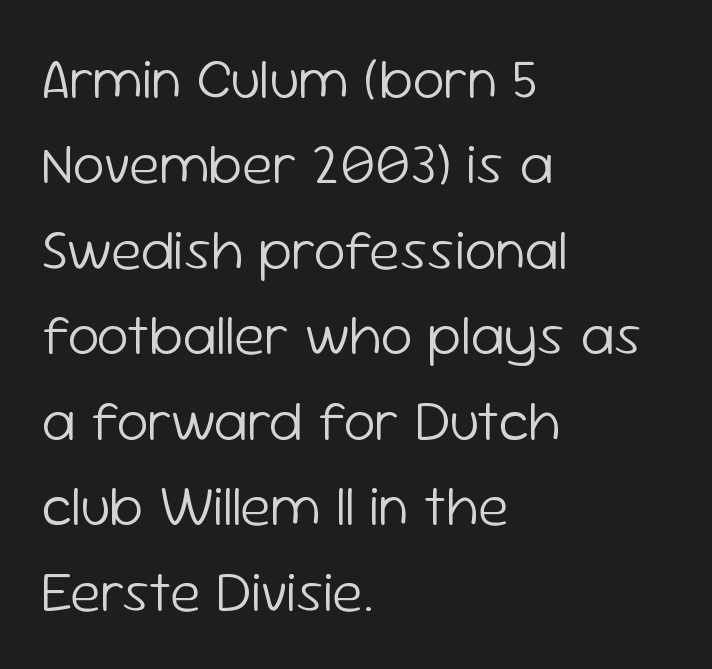
{"serif": "no", "italic": "no", "bold": "no", "weight": "light", "width": "normal", "stroke_contrast": "low", "x_height": "medium", "monospaced": "no", "underline": "no", "align": "left", "line_spacing": "normal", "line_spacing_ratio": 1.5, "letter_spacing": "normal", "letter_spacing_em": 0.0, "glyph_px": 57}
